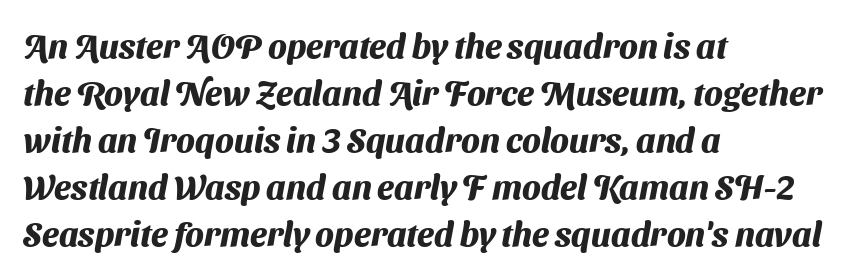
The image shows 34 px heavy sans-serif type; set left-aligned, normal line spacing (1.38x), normal letter spacing, not underlined; medium stroke contrast and a medium x-height.
